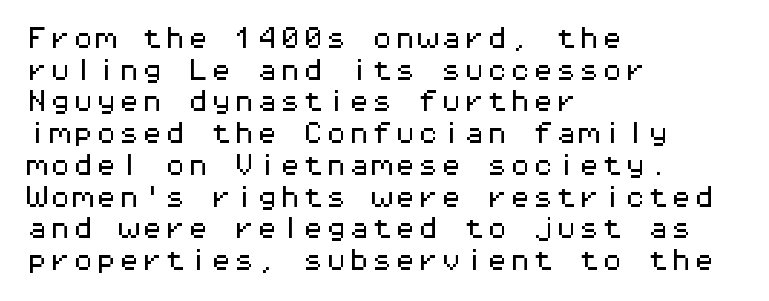
Q: Is the text italic (slanted)? A: No, it is upright.
Q: Is the text underlined? A: No.
Q: How is the paragraph aligned? A: Left-aligned.
Q: Is the spacing between letters normal or unusually wide? A: Normal.
Q: Is the spacing between lines tight, normal or loose? A: Normal.
